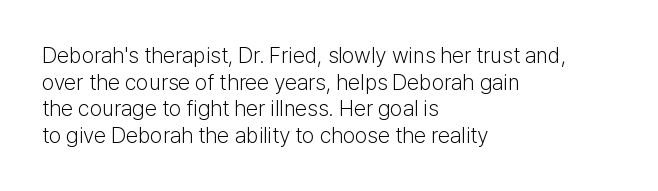
The face used here is rendered with its standard letterfit. The rag falls on the right side of this text block. The typeface has the unassuming heft of standard copy or less. Italic: no, the glyphs are upright roman.
